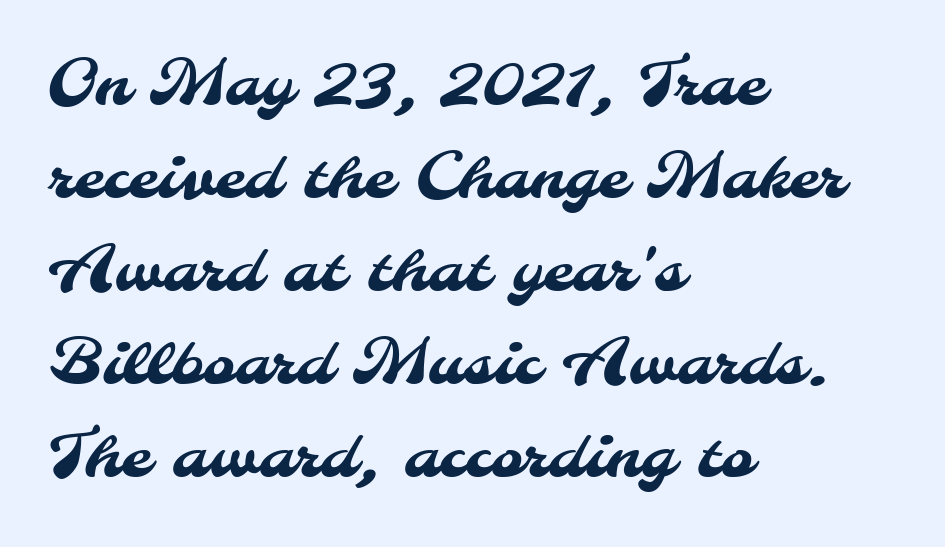
{"serif": "no", "width": "normal", "stroke_contrast": "medium", "x_height": "small", "monospaced": "no", "underline": "no", "align": "left", "line_spacing": "normal", "line_spacing_ratio": 1.5, "letter_spacing": "normal", "letter_spacing_em": 0.0, "glyph_px": 62}
